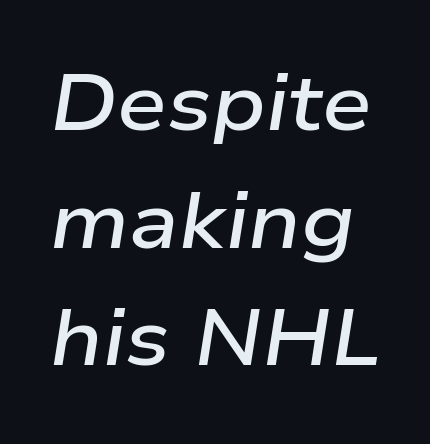
The image shows 79 px semibold, wide type, italic (leaning right); set normal line spacing (1.49x), normal letter spacing, not underlined; low stroke contrast and a medium x-height.
